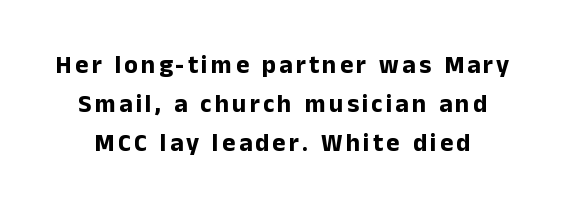
Normally led — the rows are evenly, conventionally spaced. The lettering holds an erect, upright posture throughout. In terms of weight, the rendering is a true, heavy bold. Type without underlining.
